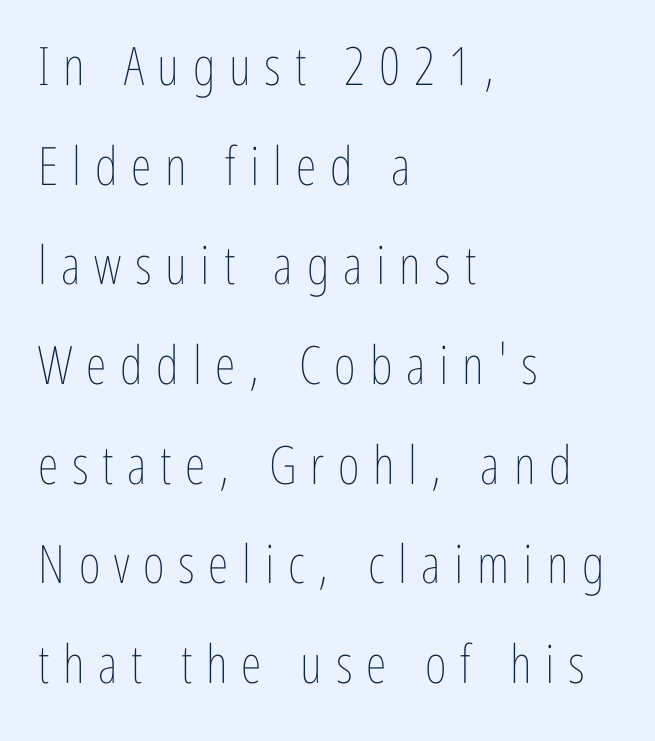
These lines stack with their left ends in a neat column. Is this a fixed-width face? No — the glyphs have proportional, varying widths. The passage shown has open, widely tracked lettering throughout. The baseline area is clear.
